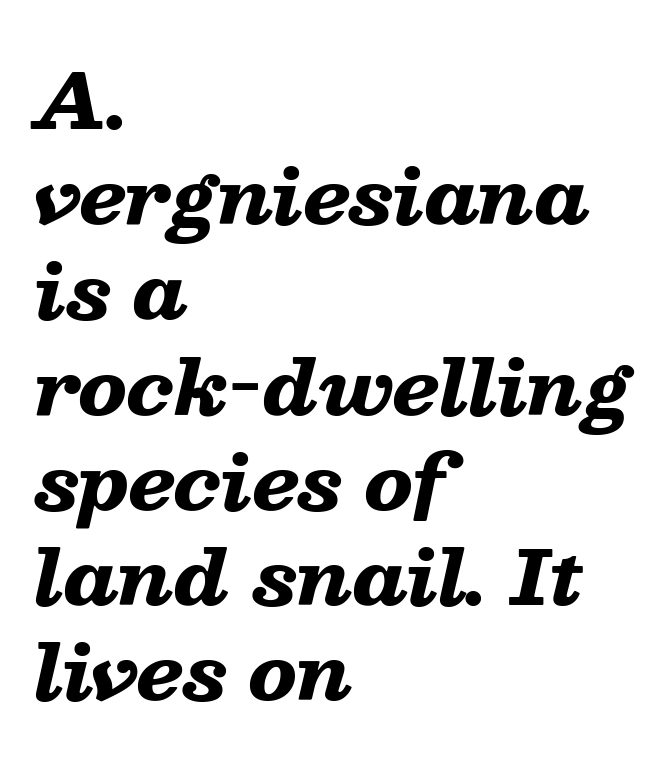
Q: Is the text bold? A: Yes.
Q: Is the text italic (slanted)? A: Yes, it leans right by about 13 degrees.
Q: Is the text underlined? A: No.
Q: How is the paragraph aligned? A: Left-aligned.
Q: Is the spacing between letters normal or unusually wide? A: Normal.
Q: Is the spacing between lines tight, normal or loose? A: Normal.
Q: Width (condensed, normal, or wide)? A: Wide.
Q: Stroke contrast? A: Low.
Q: x-height? A: Medium.
Q: Monospaced? A: No.
